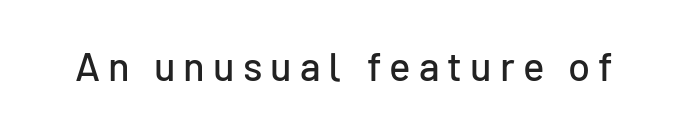
Q: Is the text italic (slanted)? A: No, it is upright.
Q: Is the typeface a serif or a sans-serif typeface? A: Sans-serif.
Q: Is the text underlined? A: No.
Q: Is the spacing between letters normal or unusually wide? A: Unusually wide.
Q: Width (condensed, normal, or wide)? A: Normal.
Q: Stroke contrast? A: Low.
Q: x-height? A: Medium.
Q: Monospaced? A: No.
